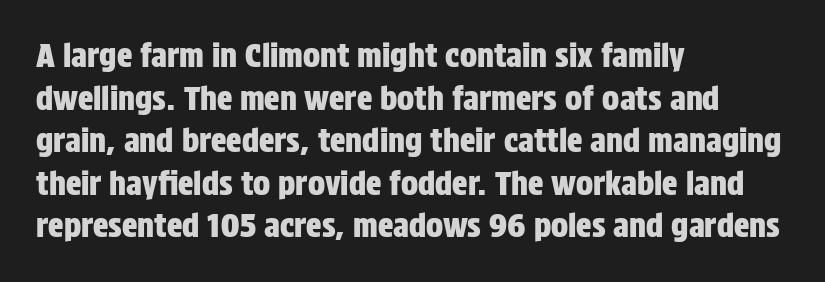
The image shows 32 px condensed sans-serif type, upright; set left-aligned, normal line spacing (1.33x), normal letter spacing, not underlined; low stroke contrast and a large x-height.
